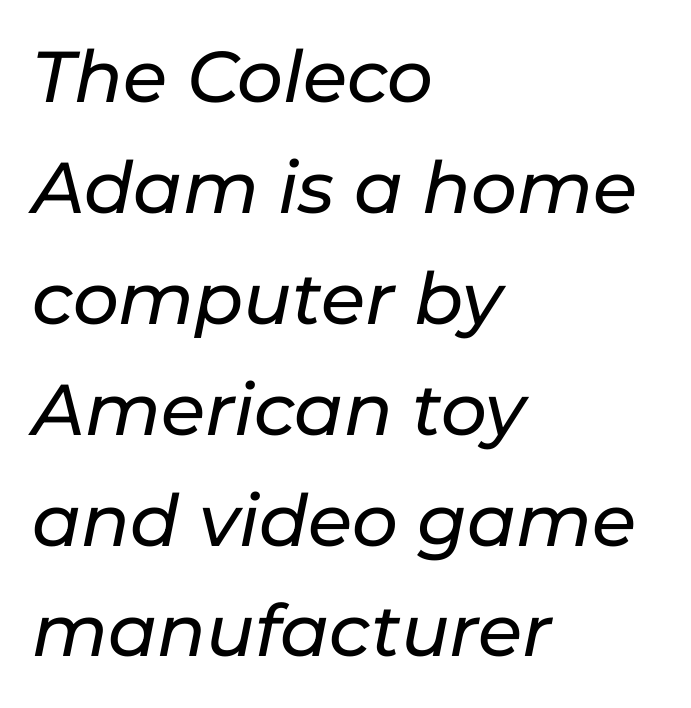
The image shows 72 px text type, italic (leaning right); set left-aligned, normal line spacing (1.54x), normal letter spacing, not underlined; low stroke contrast and a medium x-height.
